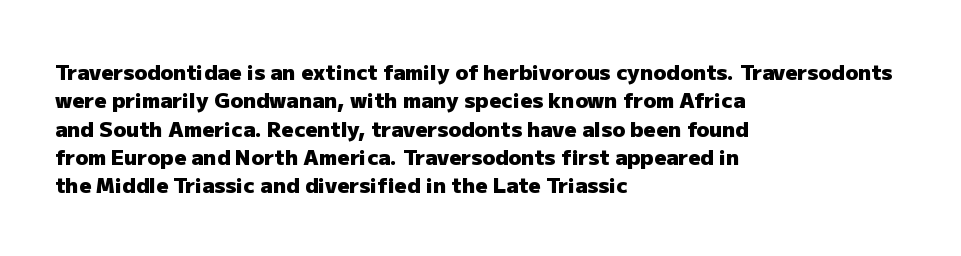
{"italic": "no", "bold": "yes", "underline": "no", "align": "left", "line_spacing": "normal", "line_spacing_ratio": 1.35, "letter_spacing": "normal", "letter_spacing_em": 0.0, "glyph_px": 21}
